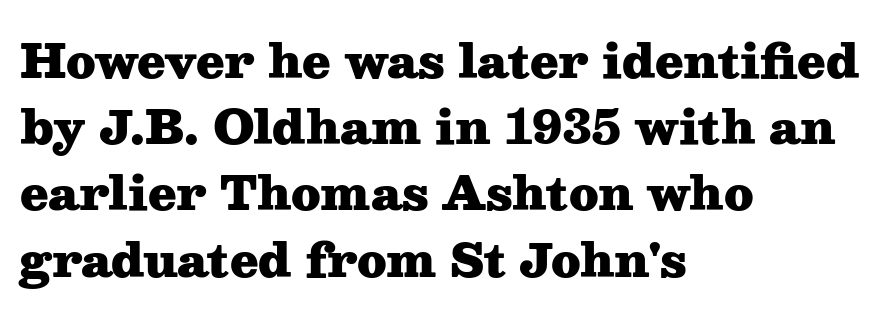
Q: Is the text bold? A: Yes.
Q: Is the text italic (slanted)? A: No, it is upright.
Q: Is the typeface a serif or a sans-serif typeface? A: Serif.
Q: Is the text underlined? A: No.
Q: How is the paragraph aligned? A: Left-aligned.
Q: Is the spacing between letters normal or unusually wide? A: Normal.
Q: Is the spacing between lines tight, normal or loose? A: Normal.
Q: Width (condensed, normal, or wide)? A: Wide.
Q: Stroke contrast? A: Medium.
Q: x-height? A: Medium.
Q: Monospaced? A: No.
